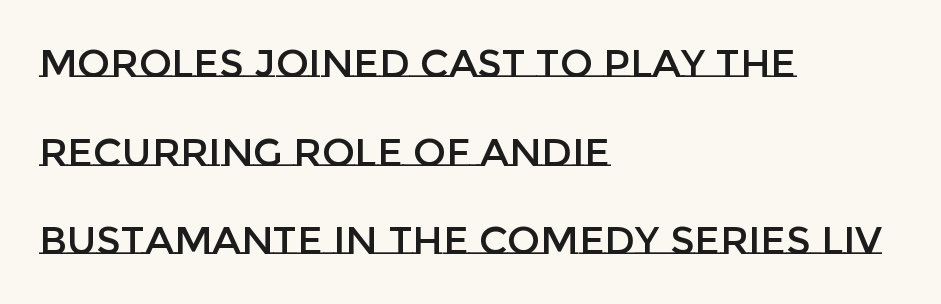
Q: Is the text italic (slanted)? A: No, it is upright.
Q: Is the text underlined? A: No.
Q: How is the paragraph aligned? A: Left-aligned.
Q: Is the spacing between letters normal or unusually wide? A: Normal.
Q: Is the spacing between lines tight, normal or loose? A: Loose.
Q: Width (condensed, normal, or wide)? A: Normal.
Q: Stroke contrast? A: Low.
Q: x-height? A: Large.
Q: Monospaced? A: No.
